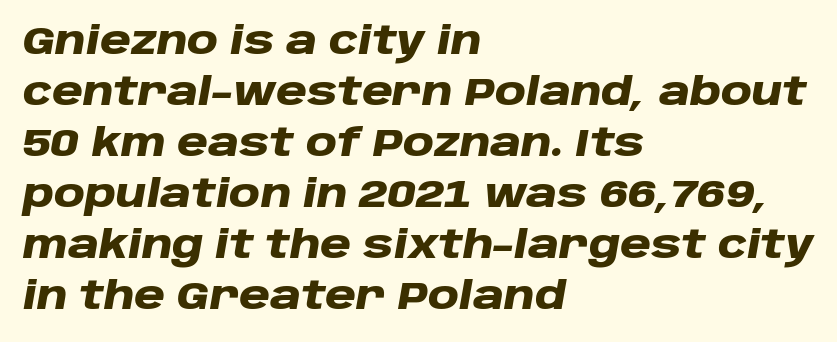
Varying glyph widths throughout — classic text-font behaviour. The face used here is rendered with its standard letterfit. The string is rendered with underlining switched off. Typesetter's note: full bold, strokes at maximum text heaviness.
